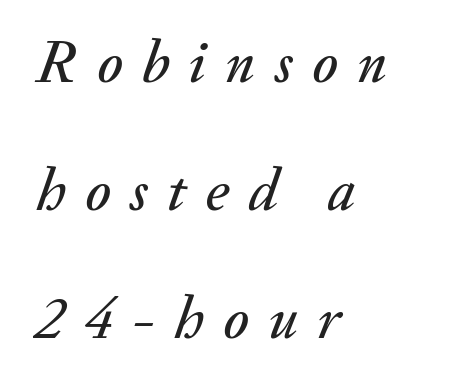
Airy leading. Has an underline been added? It has not. The passage is arranged the way most books set body copy — flush left. These lines have a slow, spaced-out rhythm from letter to letter. Varying glyph widths throughout — classic text-font behaviour. Is the type slanted? Yes — the strokes lean at a clear angle.
